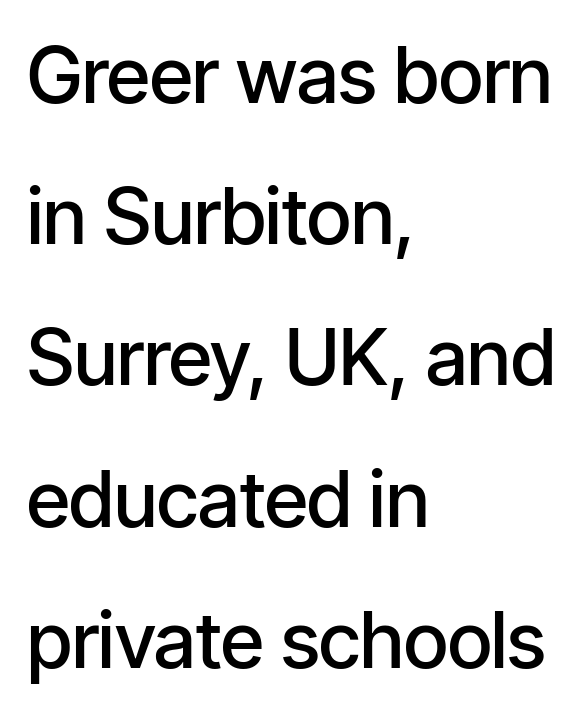
{"serif": "no", "italic": "no", "bold": "semi", "weight": "semibold", "width": "condensed", "stroke_contrast": "low", "x_height": "medium", "monospaced": "no", "underline": "no", "align": "left", "line_spacing_ratio": 1.81, "letter_spacing": "normal", "letter_spacing_em": 0.0, "glyph_px": 78}
